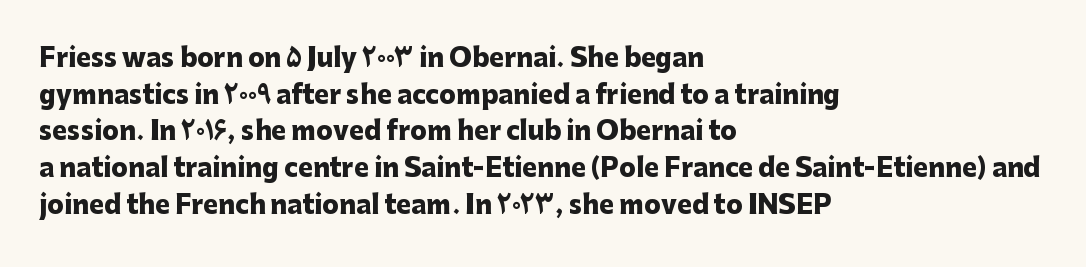
The image shows 25 px bold type, upright; set left-aligned, normal line spacing (1.47x), normal letter spacing, not underlined.
